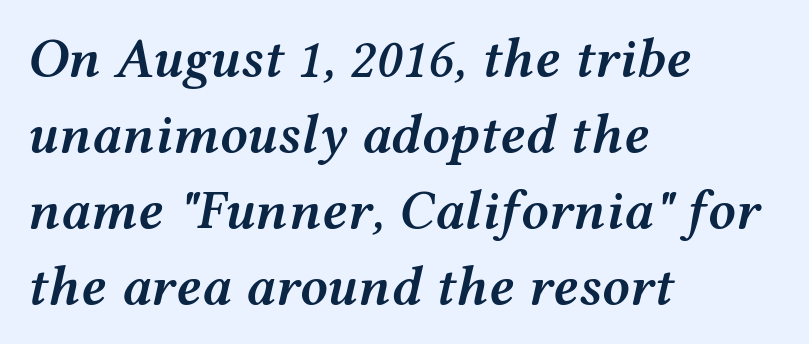
You can tell it's italic because the verticals aren't actually vertical. Each row of text sits above clean, open space. Do the characters align in a grid? No, the font is proportional. Every letter is mildly thick-stroked: semibold rather than bold. Notice how the passage keeps a crisp vertical edge on the left only.
